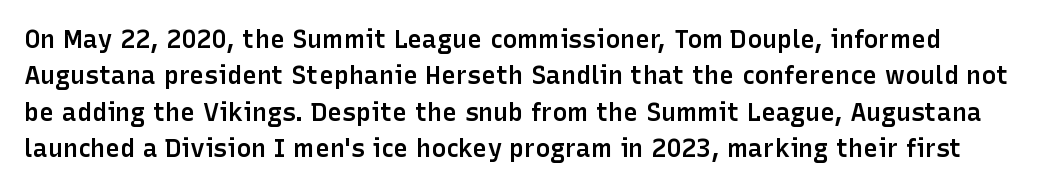
Leading: standard. It's the straight-up-and-down kind of type. How are the letters spaced? Ordinarily, with no added tracking. The strokes are fattened partway — semibold, not bold. Only glyphs here, with clear space below each row.
